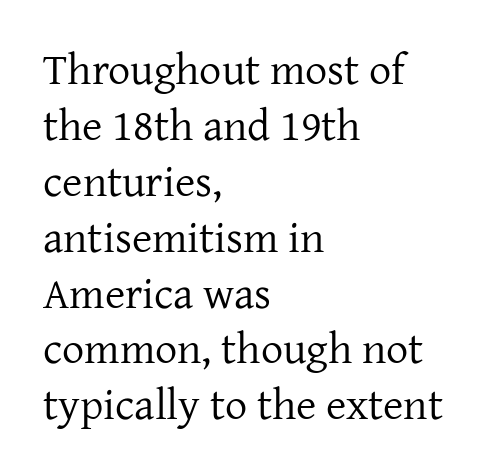
The image shows 44 px regular-weight serif type, upright; set left-aligned, normal line spacing (1.27x), normal letter spacing, not underlined; low stroke contrast and a medium x-height.
